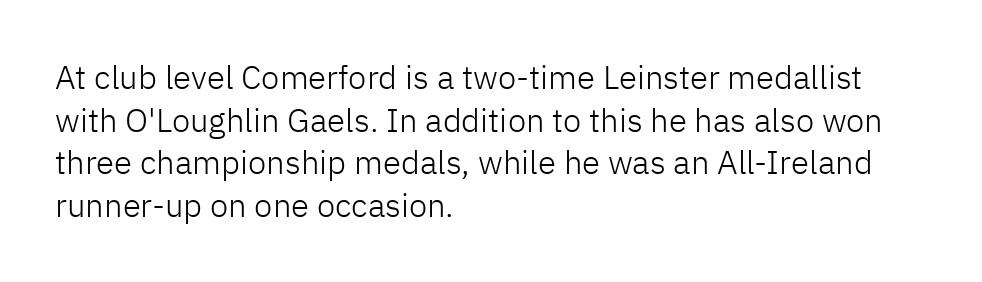
The image shows 33 px light sans-serif type, upright; set left-aligned, normal line spacing (1.29x), normal letter spacing, not underlined; low stroke contrast and a medium x-height.
